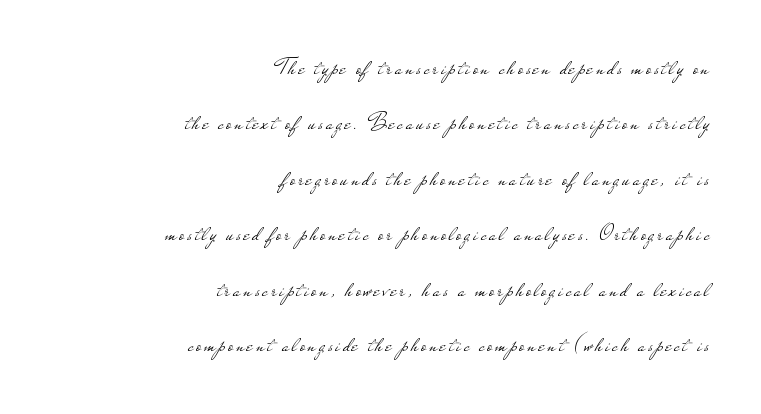
Q: Is the text bold? A: No.
Q: Is the text italic (slanted)? A: Yes.
Q: Is the text underlined? A: No.
Q: How is the paragraph aligned? A: Right-aligned.
Q: Is the spacing between lines tight, normal or loose? A: Loose.
